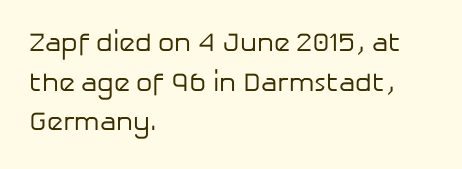
The block of text has a typical density, with ordinary space between rows. The line texture is even and compact thanks to regular tracking. Nothing heavy about these letters — not bold at all. Which margin do the lines hug? The left one — the right edge is uneven.
